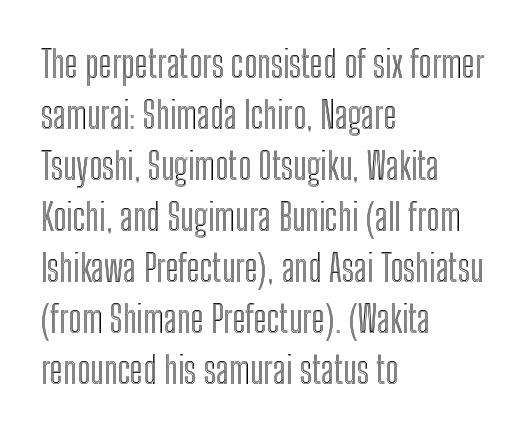
The image shows 37 px condensed type, upright; set left-aligned, normal line spacing (1.38x), normal letter spacing, not underlined; a medium x-height.
